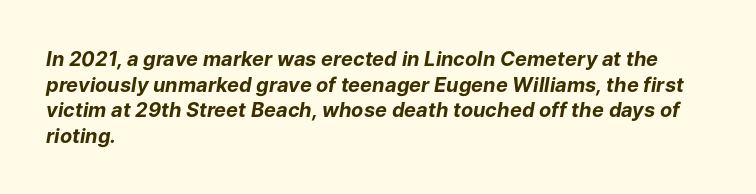
Q: Is the text bold? A: Yes.
Q: Is the text italic (slanted)? A: Yes, it leans right by about 9 degrees.
Q: Is the text underlined? A: No.
Q: How is the paragraph aligned? A: Left-aligned.
Q: Is the spacing between letters normal or unusually wide? A: Normal.
Q: Is the spacing between lines tight, normal or loose? A: Normal.
